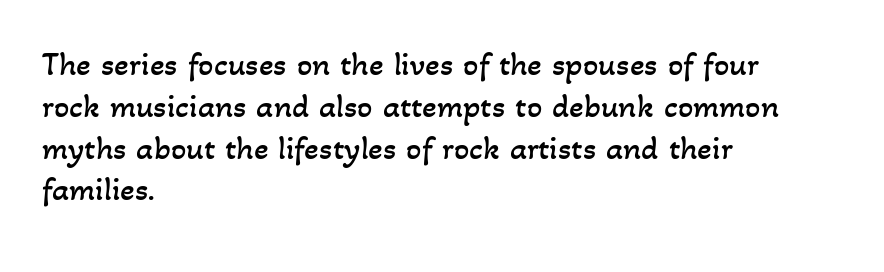
{"bold": "no", "weight": "regular", "width": "normal", "stroke_contrast": "low", "x_height": "small", "monospaced": "no", "underline": "no", "align": "left", "line_spacing_ratio": 1.23, "letter_spacing": "normal", "letter_spacing_em": 0.0, "glyph_px": 34}
